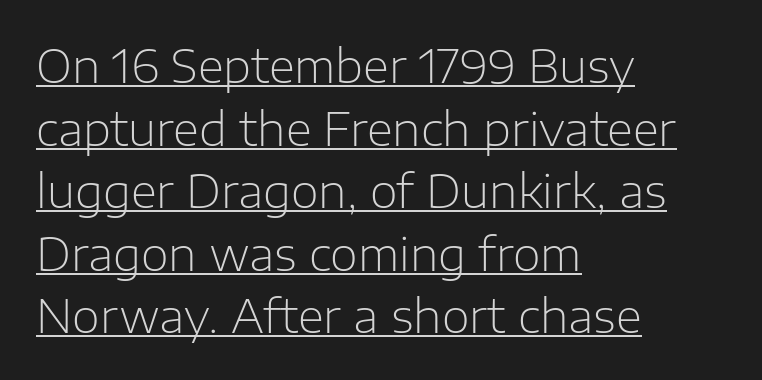
Each line of the rendering has a horizontal stroke beneath the glyphs. A light-to-regular cut is what we see here. Typographically, this falls in the sans-serif category. Do the letters lean? They stand straight.
